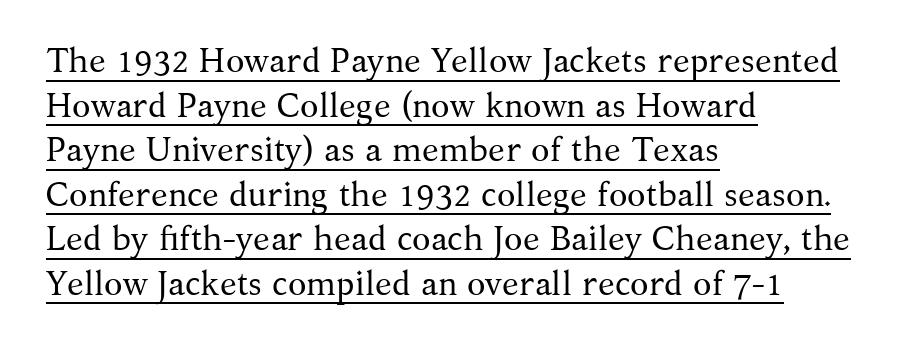
The image shows 34 px regular-weight serif type, upright; set left-aligned, normal line spacing (1.31x), normal letter spacing, underlined; medium stroke contrast and a medium x-height.
